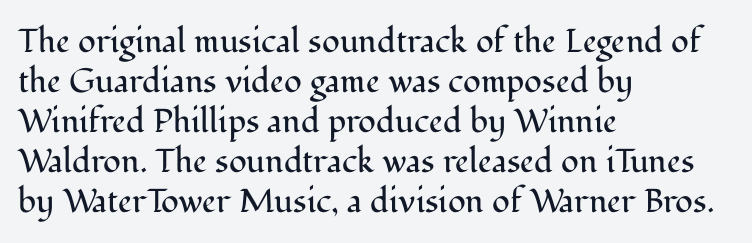
{"serif": "yes", "italic": "no", "bold": "no", "weight": "regular", "width": "normal", "stroke_contrast": "medium", "x_height": "medium", "monospaced": "no", "underline": "no", "align": "left", "line_spacing_ratio": 1.21, "letter_spacing": "normal", "letter_spacing_em": 0.0, "glyph_px": 33}
